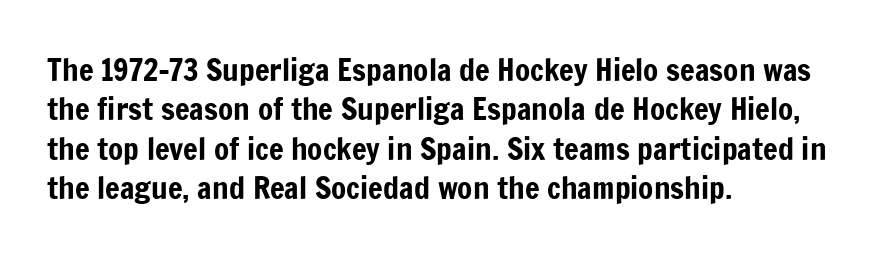
The image shows 31 px condensed sans-serif type, upright; set left-aligned, normal line spacing (1.27x), normal letter spacing, not underlined; low stroke contrast and a medium x-height.
